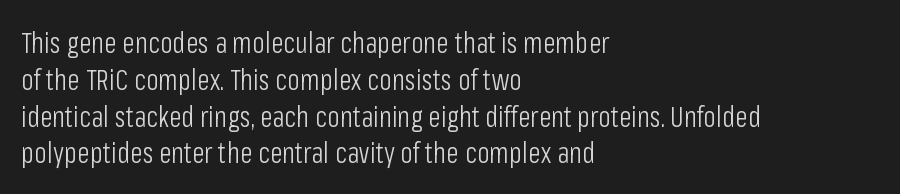
The image shows 29 px light, condensed sans-serif type, upright; set left-aligned, normal line spacing (1.27x), normal letter spacing, not underlined; low stroke contrast and a medium x-height.
